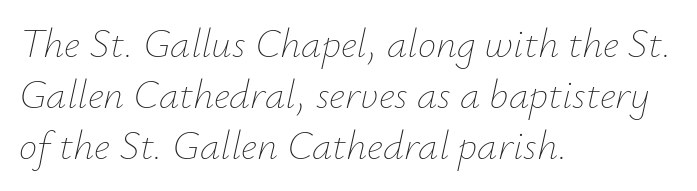
The image shows 41 px thin type, italic (leaning right); set left-aligned, normal line spacing (1.25x), normal letter spacing, not underlined; low stroke contrast and a small x-height.
